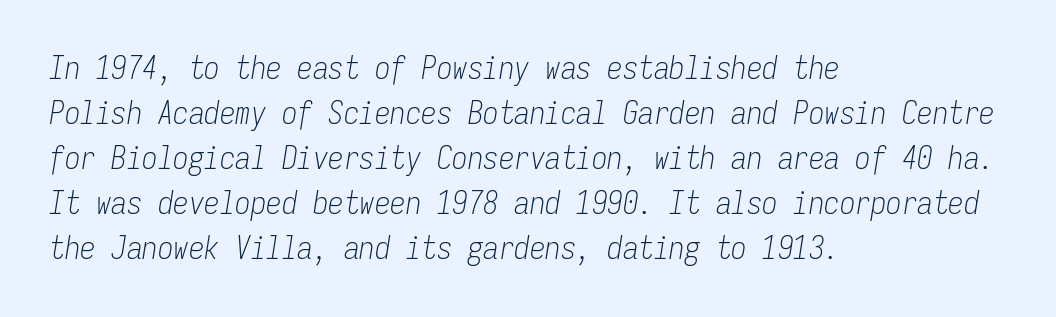
The image shows 31 px light, condensed type, italic (leaning right), monospaced; set left-aligned, normal line spacing (1.45x), normal letter spacing, not underlined; low stroke contrast and a medium x-height.
